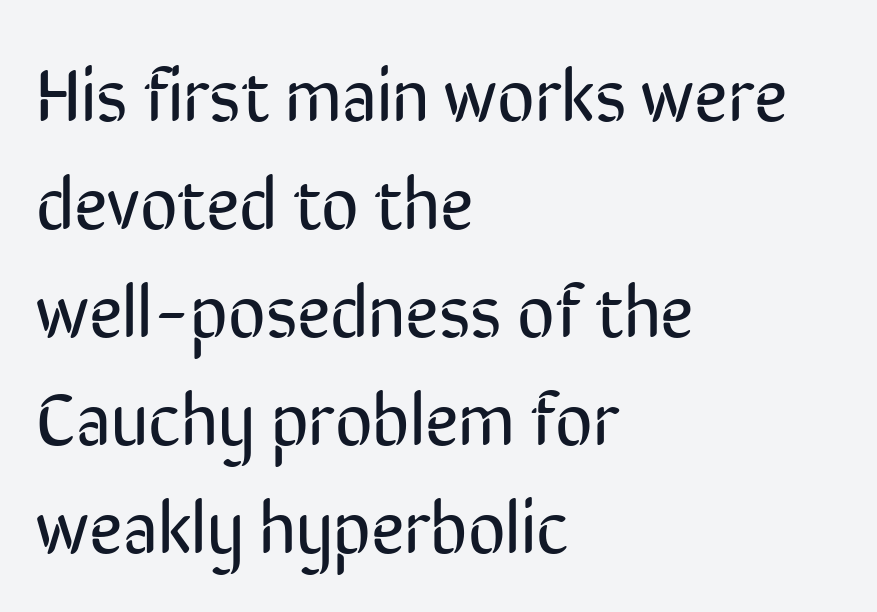
Q: Is the text bold? A: No.
Q: Is the text italic (slanted)? A: No, it is upright.
Q: Is the typeface a serif or a sans-serif typeface? A: Sans-serif.
Q: Is the text underlined? A: No.
Q: How is the paragraph aligned? A: Left-aligned.
Q: Is the spacing between letters normal or unusually wide? A: Normal.
Q: Is the spacing between lines tight, normal or loose? A: Normal.
Q: Width (condensed, normal, or wide)? A: Condensed.
Q: Stroke contrast? A: Low.
Q: x-height? A: Medium.
Q: Monospaced? A: No.
